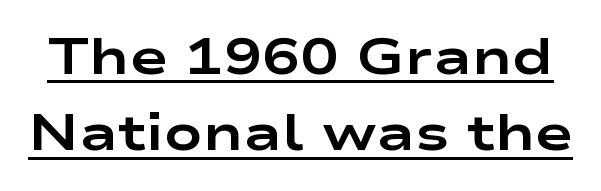
The image shows 51 px bold, wide sans-serif type, upright; set normal line spacing (1.5x), normal letter spacing, underlined; low stroke contrast and a medium x-height.
